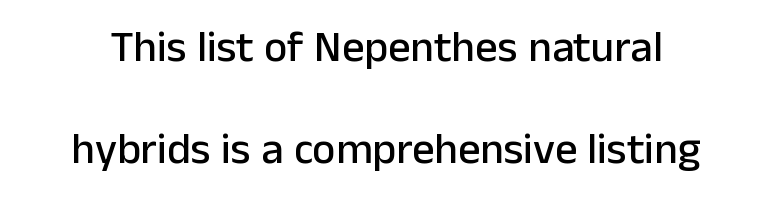
The image shows 44 px sans-serif type, upright; set loose line spacing (2.31x), normal letter spacing, not underlined; low stroke contrast and a medium x-height.
